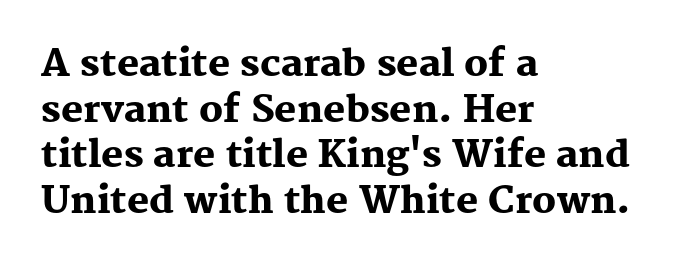
Do the characters align in a grid? No, the font is proportional. There is no visible air inserted between adjacent glyphs. The baseline area is clear. The passage shown is emphatically bold. Old-style or modern, the face here clearly has serifs. This is roman type, the default non-slanted kind.
